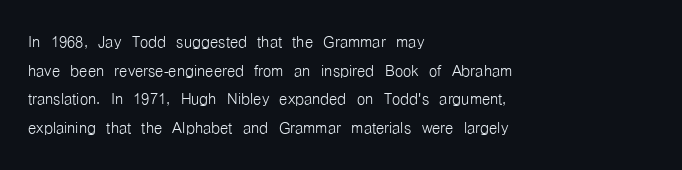
Q: Is the text bold? A: No.
Q: Is the text italic (slanted)? A: No, it is upright.
Q: Is the text underlined? A: No.
Q: How is the paragraph aligned? A: Left-aligned.
Q: Is the spacing between letters normal or unusually wide? A: Normal.
Q: Is the spacing between lines tight, normal or loose? A: Normal.
